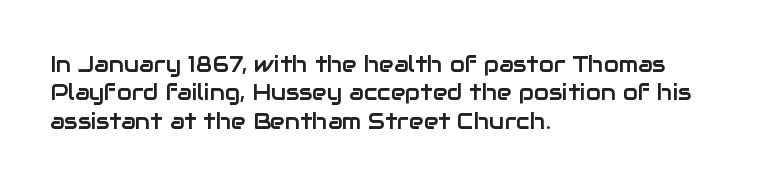
{"italic": "no", "underline": "no", "align": "left", "line_spacing": "normal", "line_spacing_ratio": 1.29, "letter_spacing": "normal", "letter_spacing_em": 0.0, "glyph_px": 22}
